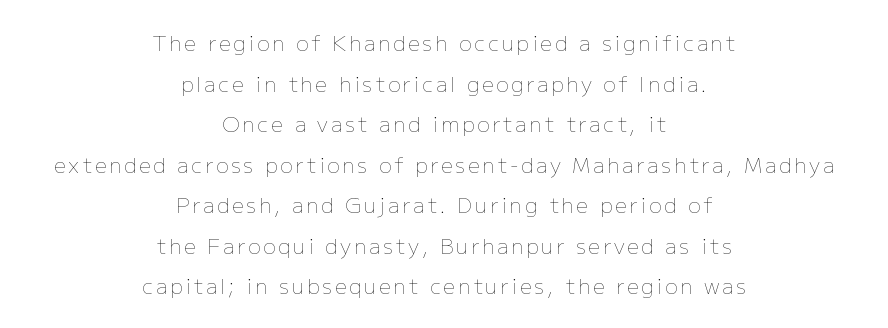
{"italic": "no", "bold": "no", "underline": "no", "align": "center", "line_spacing": "loose", "line_spacing_ratio": 1.93, "glyph_px": 21}
